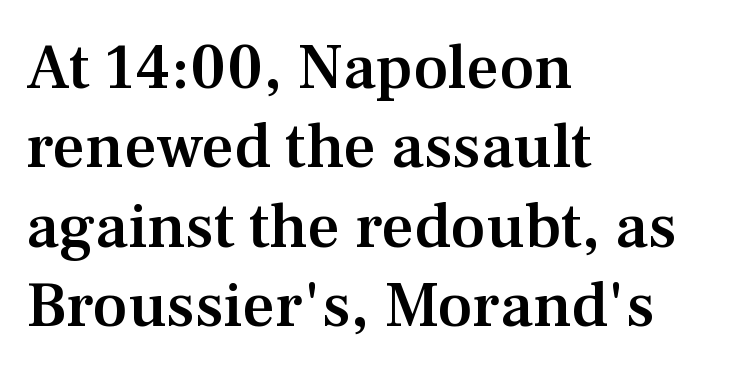
Q: Is the text bold? A: Semi-bold.
Q: Is the text italic (slanted)? A: No, it is upright.
Q: Is the typeface a serif or a sans-serif typeface? A: Serif.
Q: Is the text underlined? A: No.
Q: How is the paragraph aligned? A: Left-aligned.
Q: Is the spacing between letters normal or unusually wide? A: Normal.
Q: Width (condensed, normal, or wide)? A: Normal.
Q: Stroke contrast? A: Medium.
Q: x-height? A: Medium.
Q: Monospaced? A: No.
